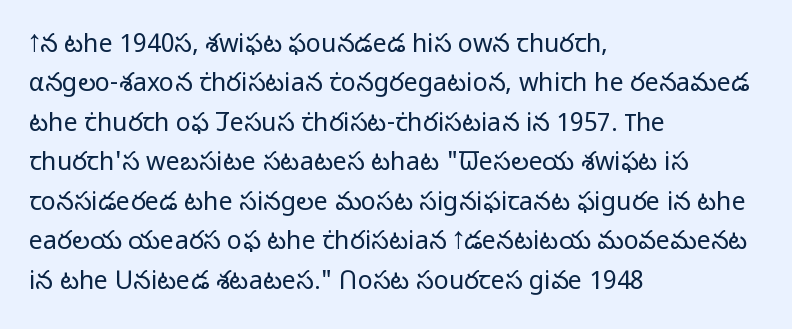
The image shows 25 px text type, upright; set left-aligned, normal line spacing (1.58x), normal letter spacing, not underlined.
